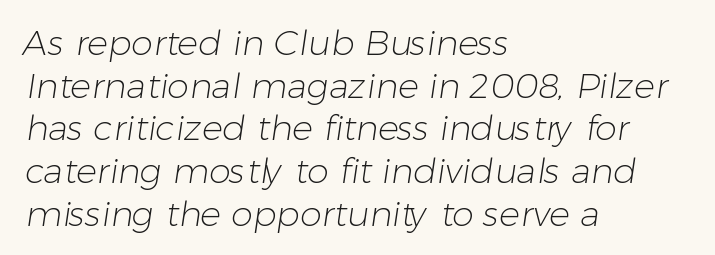
Does the type have serifs? No, each stem ends abruptly. Standard letterfit; no display-style spreading of the glyphs. A bare baseline throughout the passage. You could not count columns in this text — the font is proportionally spaced.
